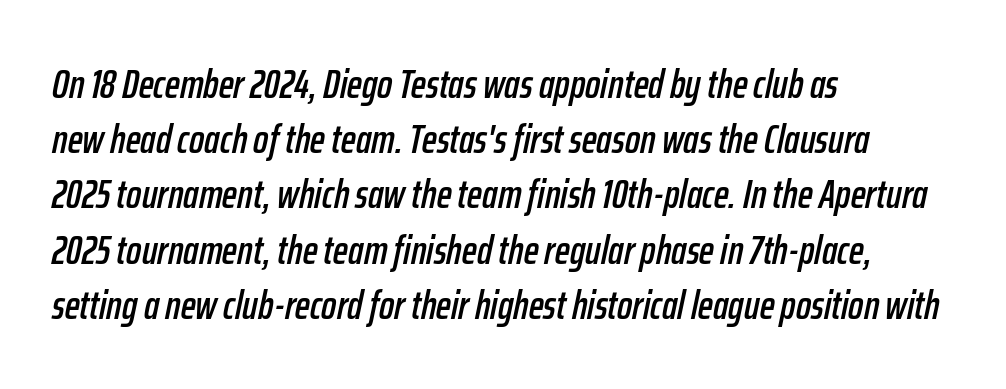
The image shows 40 px condensed type, italic (leaning right); set left-aligned, normal line spacing (1.38x), normal letter spacing, not underlined; low stroke contrast and a medium x-height.
